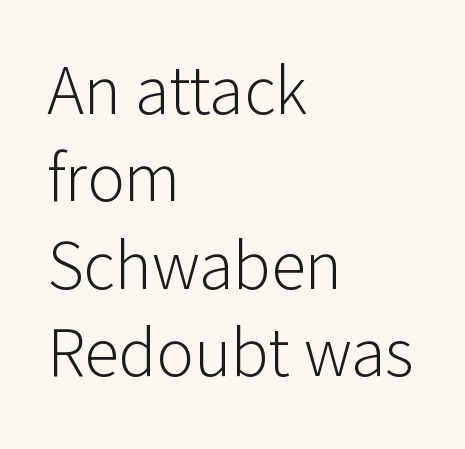
This sample is left-justified, so line endings fall wherever the words run out. In terms of leading, this rendering sits right in the middle. Here the designer chose a conventional face with non-uniform glyph widths. The designer went with a sans here, leaving each stem footless. There is no visible air inserted between adjacent glyphs.
